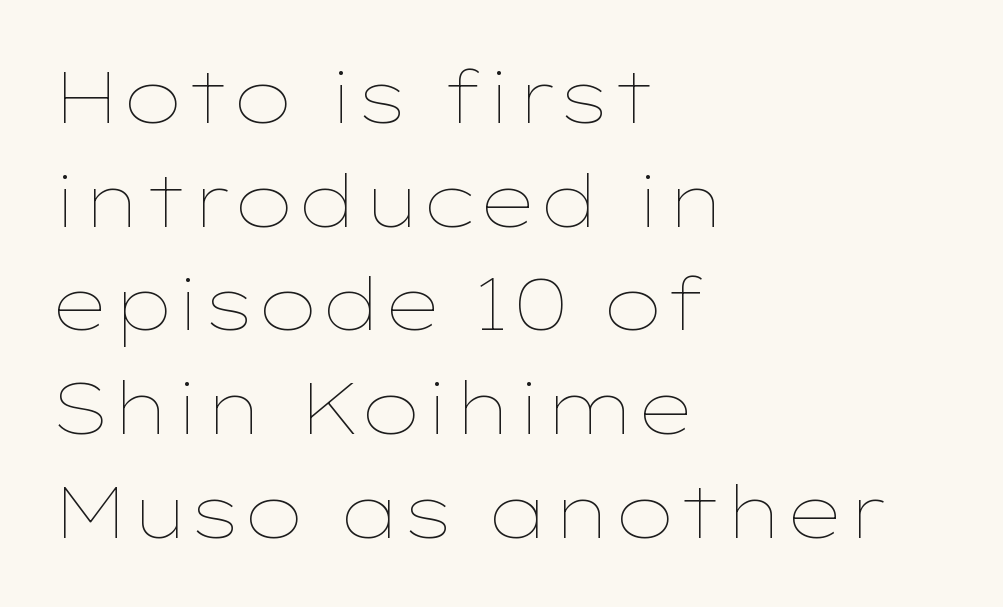
The image shows 72 px thin, wide type, upright; set left-aligned, normal line spacing (1.44x), normal letter spacing, not underlined; low stroke contrast and a medium x-height.
